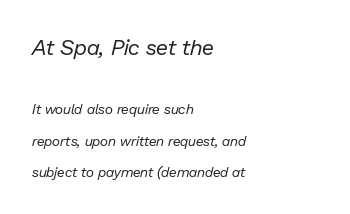
In terms of posture, this sample is oblique. The area under the type is left untouched. Alignment: flush left. The passage shown is not bold in any degree. Does the leading feel generous? Absolutely, it's lavish. In terms of letterspacing, this is plain default setting.
